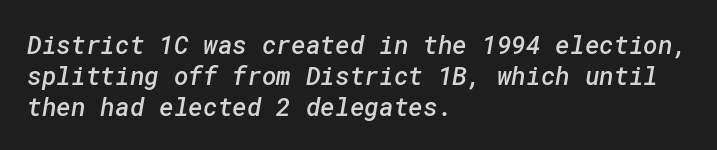
{"bold": "semi", "underline": "no", "align": "left", "line_spacing_ratio": 1.24, "letter_spacing": "normal", "letter_spacing_em": 0.0, "glyph_px": 25}
